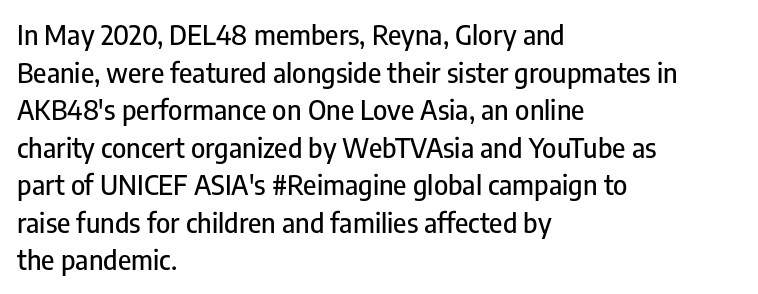
{"italic": "no", "underline": "no", "align": "left", "line_spacing": "normal", "line_spacing_ratio": 1.39, "letter_spacing": "normal", "letter_spacing_em": 0.0, "glyph_px": 27}
